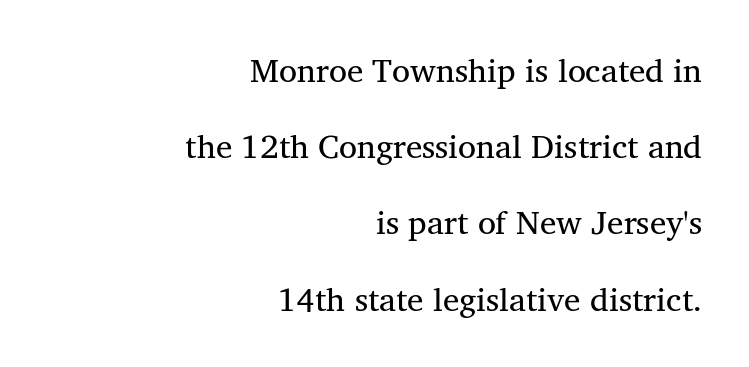
Q: Is the text italic (slanted)? A: No, it is upright.
Q: Is the typeface a serif or a sans-serif typeface? A: Serif.
Q: Is the text underlined? A: No.
Q: How is the paragraph aligned? A: Right-aligned.
Q: Is the spacing between letters normal or unusually wide? A: Normal.
Q: Is the spacing between lines tight, normal or loose? A: Loose.
Q: Width (condensed, normal, or wide)? A: Normal.
Q: Stroke contrast? A: Medium.
Q: x-height? A: Medium.
Q: Monospaced? A: No.
